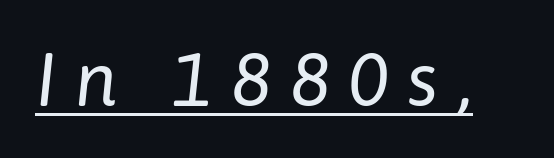
{"italic": "yes", "lean": "right", "slant_degrees": 6, "bold": "no", "weight": "regular", "width": "normal", "stroke_contrast": "low", "x_height": "medium", "monospaced": "no", "underline": "yes", "letter_spacing": "wide", "letter_spacing_em": 0.24, "glyph_px": 76}
